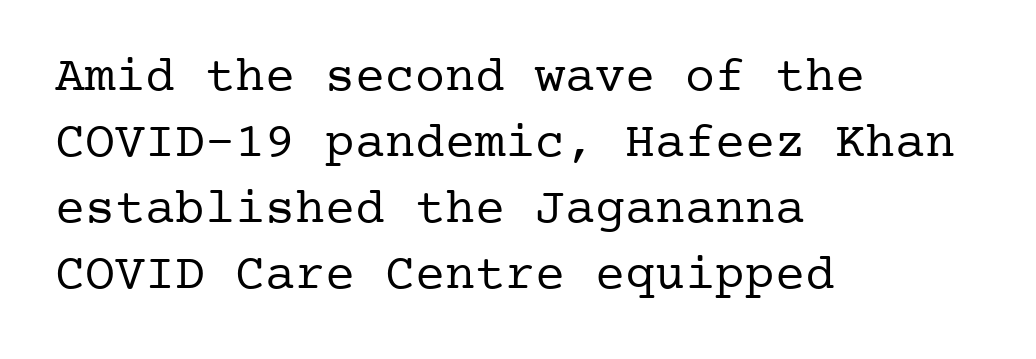
The image shows 50 px regular-weight serif type, upright; set left-aligned, normal line spacing (1.32x), normal letter spacing, not underlined; low stroke contrast and a medium x-height.
